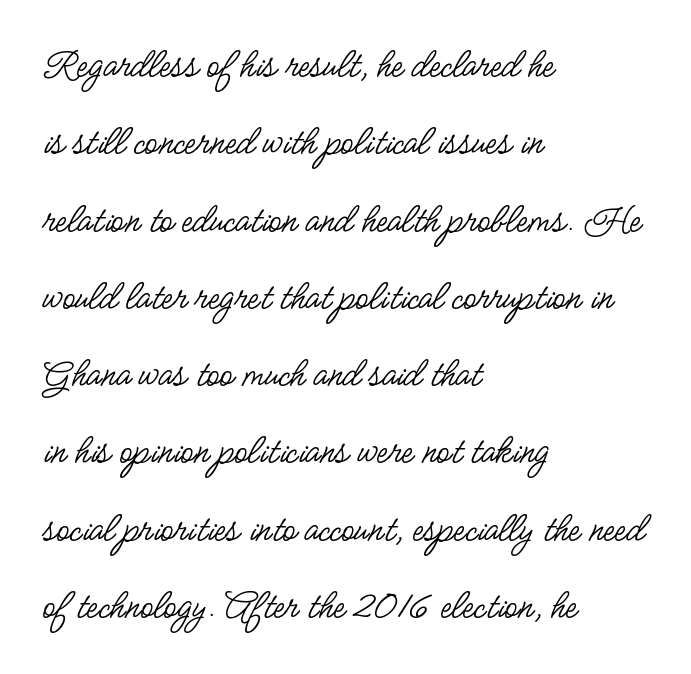
{"serif": "no", "bold": "no", "weight": "regular", "width": "condensed", "stroke_contrast": "low", "x_height": "small", "monospaced": "no", "underline": "no", "align": "left", "line_spacing_ratio": 1.84, "letter_spacing": "normal", "letter_spacing_em": 0.0, "glyph_px": 42}
